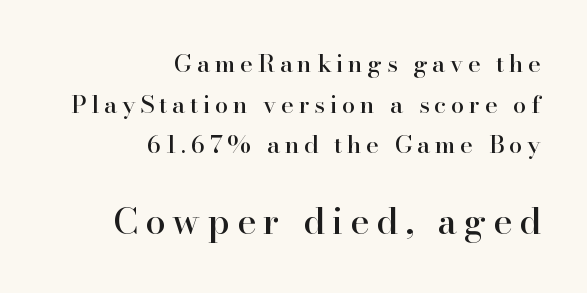
Proportional: the letters do not fall into vertical columns. The text block is weighted toward the right margin, trailing off unevenly leftward. The letters in the lower block stand taller than those in the block above. Quick note: not italic, upright. Are there feet on the stems? There are — it's a serif.
